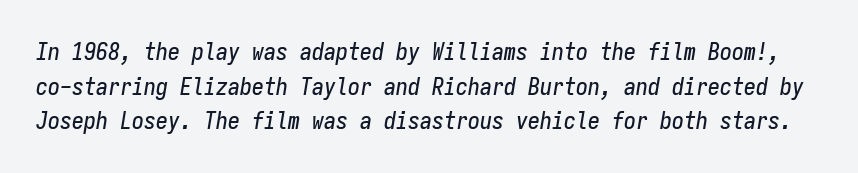
{"italic": "yes", "lean": "right", "slant_degrees": 9, "underline": "no", "line_spacing": "normal", "line_spacing_ratio": 1.44, "letter_spacing": "normal", "letter_spacing_em": 0.0, "glyph_px": 24}
